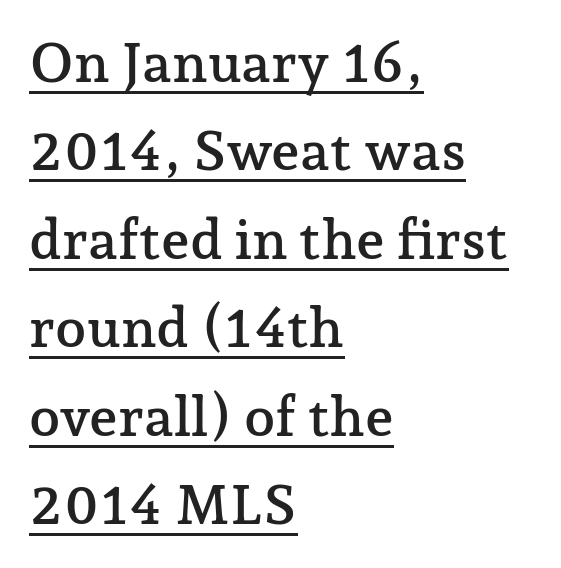
Q: Is the text italic (slanted)? A: No, it is upright.
Q: Is the typeface a serif or a sans-serif typeface? A: Serif.
Q: Is the text underlined? A: Yes.
Q: How is the paragraph aligned? A: Left-aligned.
Q: Is the spacing between letters normal or unusually wide? A: Normal.
Q: Is the spacing between lines tight, normal or loose? A: Normal.
Q: Width (condensed, normal, or wide)? A: Normal.
Q: Stroke contrast? A: Low.
Q: x-height? A: Medium.
Q: Monospaced? A: No.
